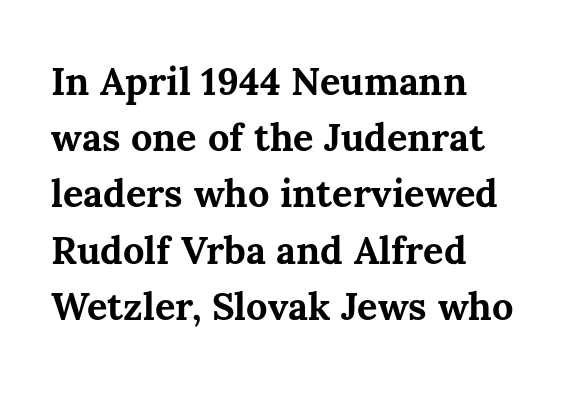
{"italic": "no", "bold": "yes", "weight": "bold", "width": "normal", "stroke_contrast": "medium", "x_height": "medium", "monospaced": "no", "underline": "no", "align": "left", "line_spacing": "normal", "line_spacing_ratio": 1.48, "letter_spacing": "normal", "letter_spacing_em": 0.0, "glyph_px": 38}
